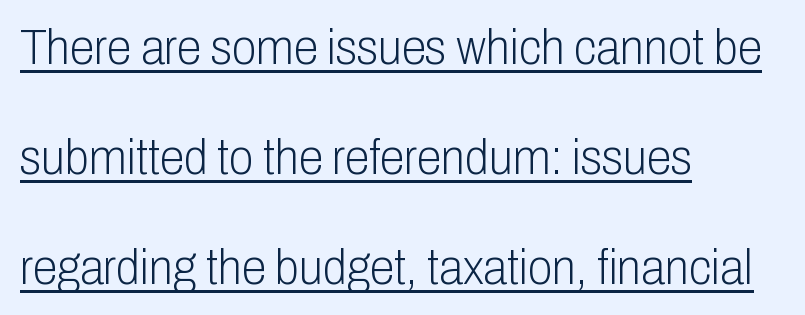
{"serif": "no", "italic": "no", "bold": "no", "weight": "light", "width": "condensed", "stroke_contrast": "low", "x_height": "medium", "monospaced": "no", "underline": "yes", "align": "left", "line_spacing": "loose", "line_spacing_ratio": 2.2, "letter_spacing": "normal", "letter_spacing_em": 0.0, "glyph_px": 50}
